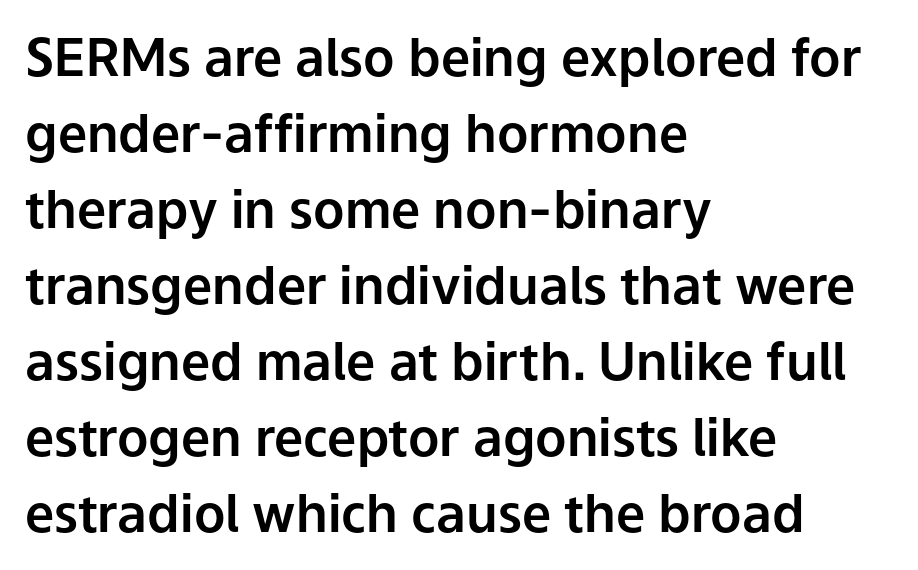
The image shows 52 px sans-serif type, upright; set left-aligned, normal line spacing (1.46x), normal letter spacing, not underlined; low stroke contrast and a medium x-height.
